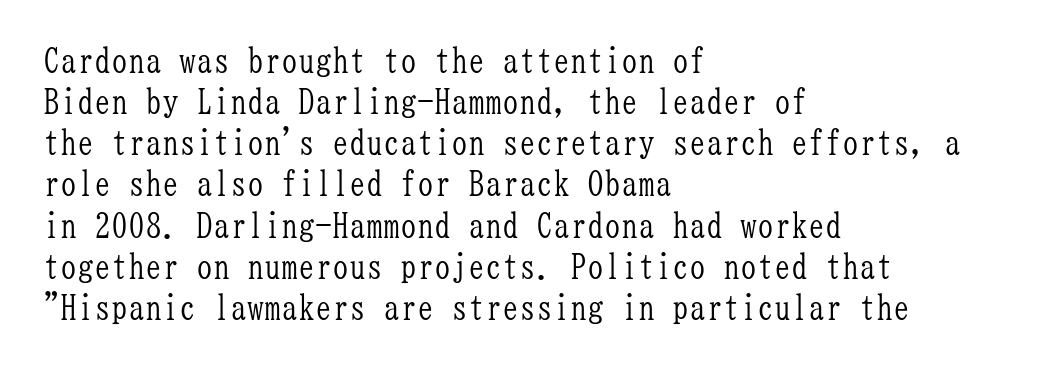
Q: Is the text bold? A: No.
Q: Is the text italic (slanted)? A: No, it is upright.
Q: Is the typeface a serif or a sans-serif typeface? A: Serif.
Q: Is the text underlined? A: No.
Q: How is the paragraph aligned? A: Left-aligned.
Q: Is the spacing between letters normal or unusually wide? A: Normal.
Q: Width (condensed, normal, or wide)? A: Condensed.
Q: Stroke contrast? A: Low.
Q: x-height? A: Medium.
Q: Monospaced? A: Yes.
